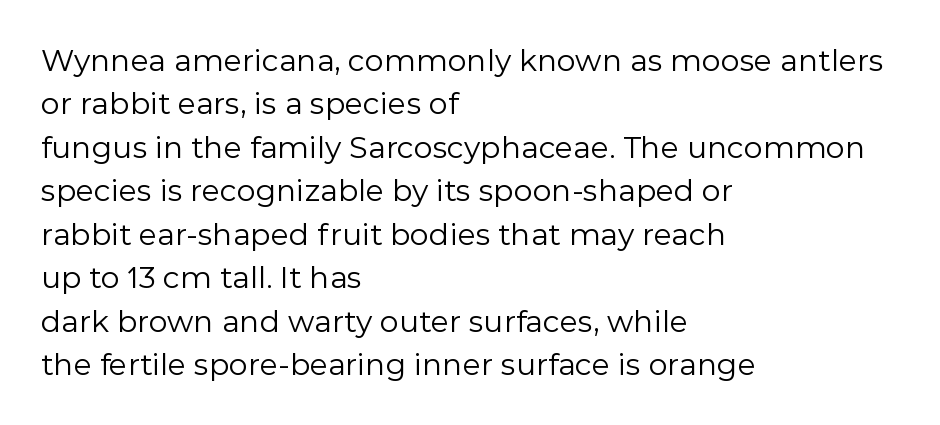
{"serif": "no", "italic": "no", "bold": "no", "weight": "regular", "width": "normal", "x_height": "medium", "monospaced": "no", "underline": "no", "align": "left", "line_spacing": "normal", "line_spacing_ratio": 1.45, "letter_spacing": "normal", "letter_spacing_em": 0.0, "glyph_px": 30}
